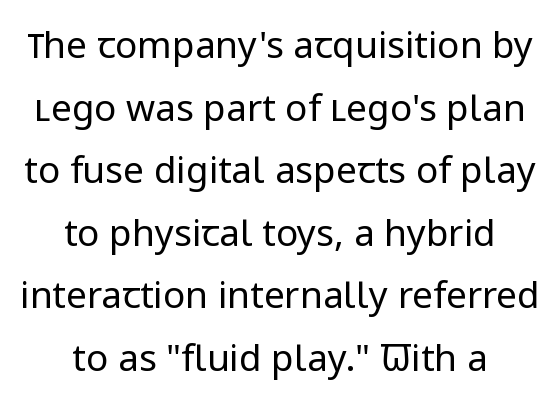
The image shows 37 px regular-weight sans-serif type, upright; set centered, normal line spacing (1.69x), normal letter spacing, not underlined; low stroke contrast and a medium x-height.
